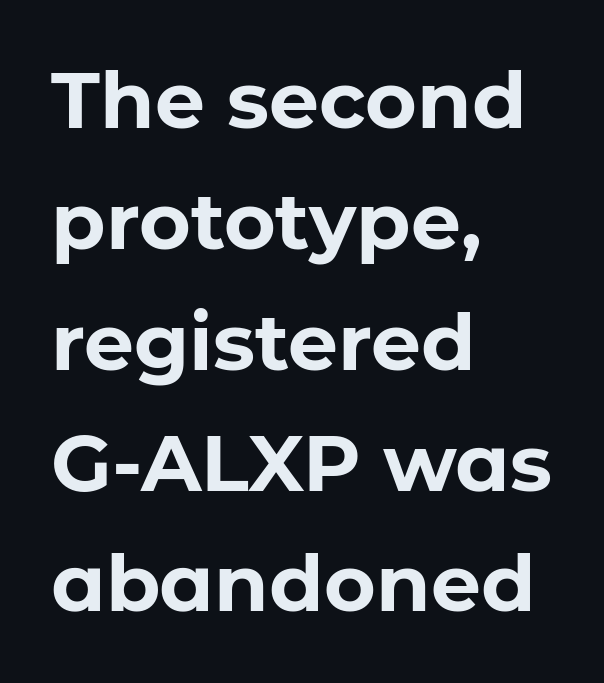
The image shows 79 px bold sans-serif type, upright; set left-aligned, normal line spacing (1.53x), normal letter spacing, not underlined; low stroke contrast and a medium x-height.
